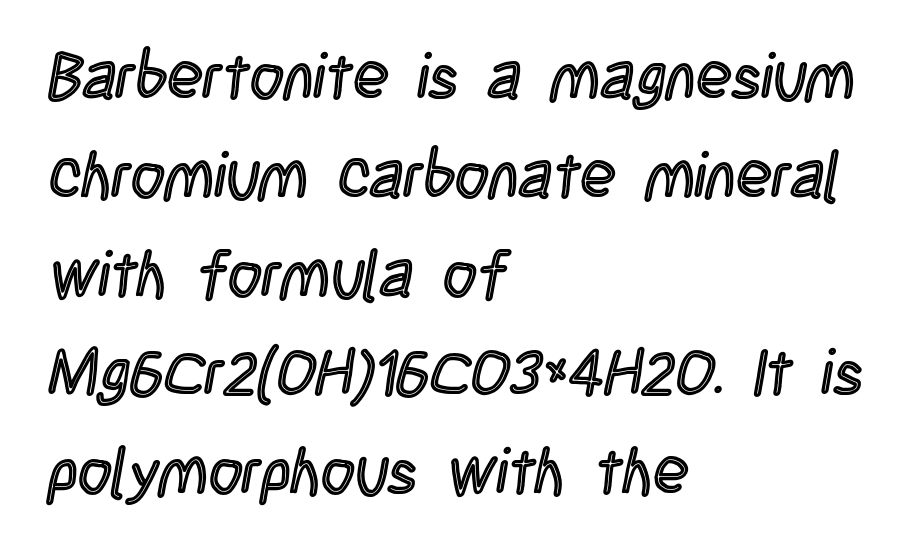
Q: Is the text italic (slanted)? A: Yes.
Q: Is the text underlined? A: No.
Q: How is the paragraph aligned? A: Left-aligned.
Q: Is the spacing between letters normal or unusually wide? A: Normal.
Q: Is the spacing between lines tight, normal or loose? A: Normal.
Q: Width (condensed, normal, or wide)? A: Condensed.
Q: x-height? A: Large.
Q: Monospaced? A: No.
